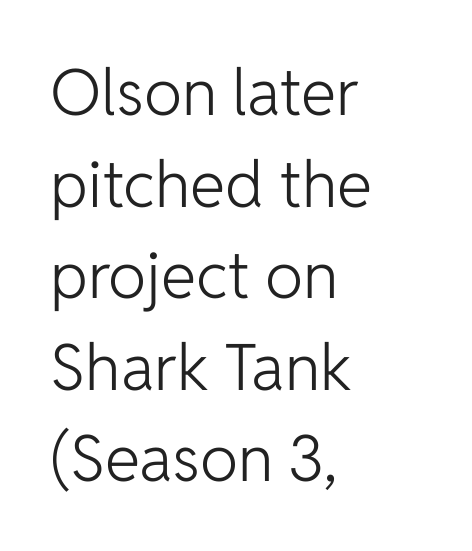
The vertical gap from one line to the next is medium. The foot of each line stays bare and open. Stem width sits at or under what a default text font uses. The glyphs in this specimen are sans serif. This sample is left-justified, so line endings fall wherever the words run out.
